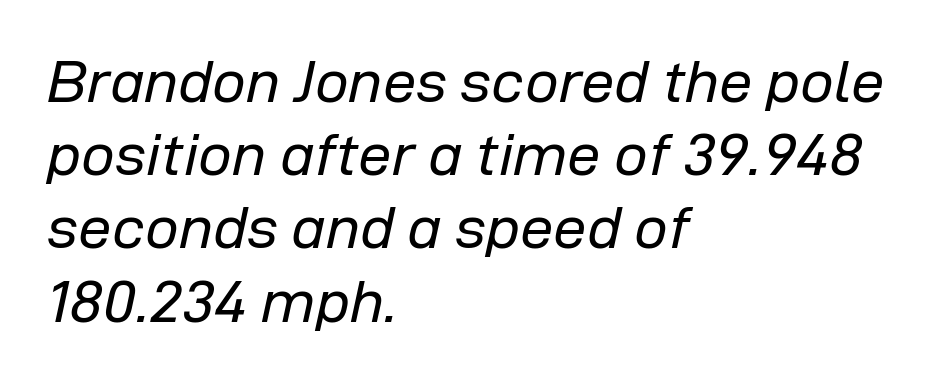
Words float on clear page, feet unadorned. This is oblique type, the kind used for emphasis or titles. Visually the block forms a straight wall on the left and a jagged coastline on the right. Weight: not bold — regular or lighter. Compared with typical body copy, the letter spacing here is the same. Each letter keeps its own natural width here, so spacing adapts to shape.
